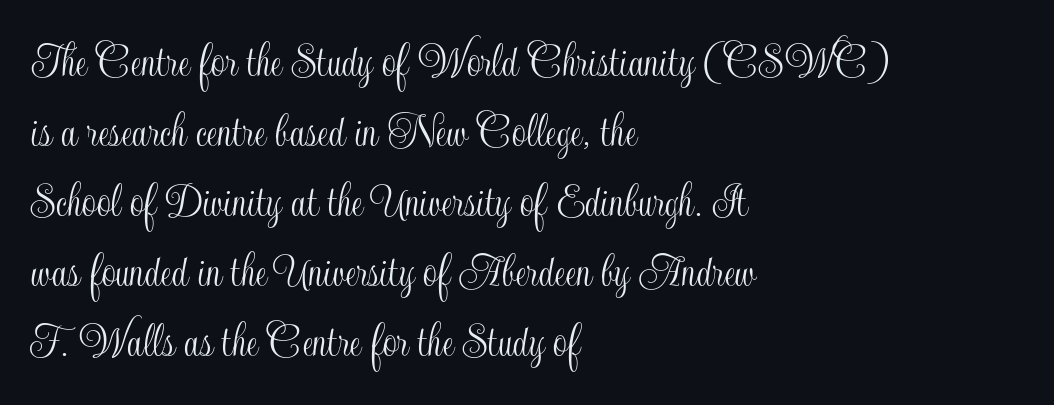
Q: Is the text italic (slanted)? A: Yes.
Q: Is the text underlined? A: No.
Q: How is the paragraph aligned? A: Left-aligned.
Q: Is the spacing between letters normal or unusually wide? A: Normal.
Q: Is the spacing between lines tight, normal or loose? A: Normal.
Q: Width (condensed, normal, or wide)? A: Condensed.
Q: x-height? A: Small.
Q: Monospaced? A: No.
